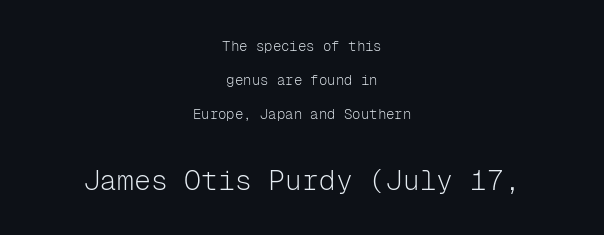
Q: Is the text bold? A: No.
Q: Is the text italic (slanted)? A: No, it is upright.
Q: Is the typeface a serif or a sans-serif typeface? A: Sans-serif.
Q: Is the text underlined? A: No.
Q: How is the paragraph aligned? A: Centered.
Q: Is the spacing between letters normal or unusually wide? A: Normal.
Q: Is the spacing between lines tight, normal or loose? A: Loose.
Q: Which block of text is set in a larger size, the first (top) or the second (bottom)? A: The second (bottom) one.
Q: Width (condensed, normal, or wide)? A: Normal.
Q: Stroke contrast? A: Low.
Q: x-height? A: Medium.
Q: Monospaced? A: Yes.
